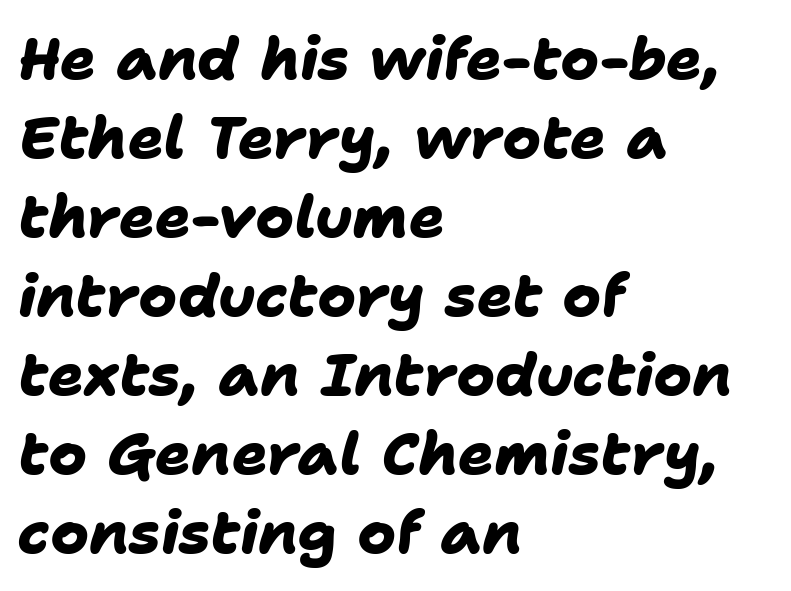
A typesetter would call this proportional, since set widths differ per character. There is no visible air inserted between adjacent glyphs. A normal amount of white space separates one row of letters from the next. Check where the strokes stop: nothing finishes them off — pure sans. The specimen omits any rule beneath the text block's lines. Each glyph is drawn with heavy, bold strokes.
